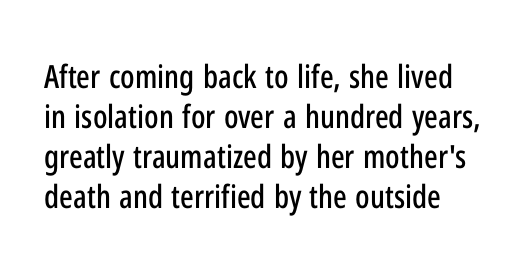
The image shows 32 px condensed sans-serif type, upright; set normal line spacing (1.25x), normal letter spacing, not underlined; low stroke contrast and a medium x-height.
